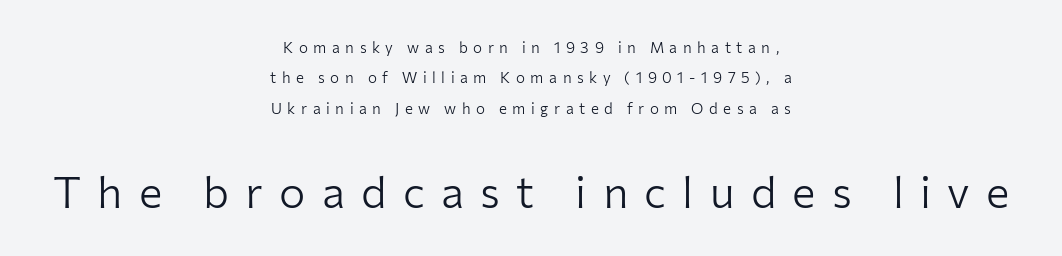
The image shows 44 px light sans-serif type, upright; set centered, loose line spacing (2.02x), unusually wide letter spacing (+0.37 em), not underlined; the second (bottom) block is 2.93x larger; low stroke contrast and a medium x-height.
